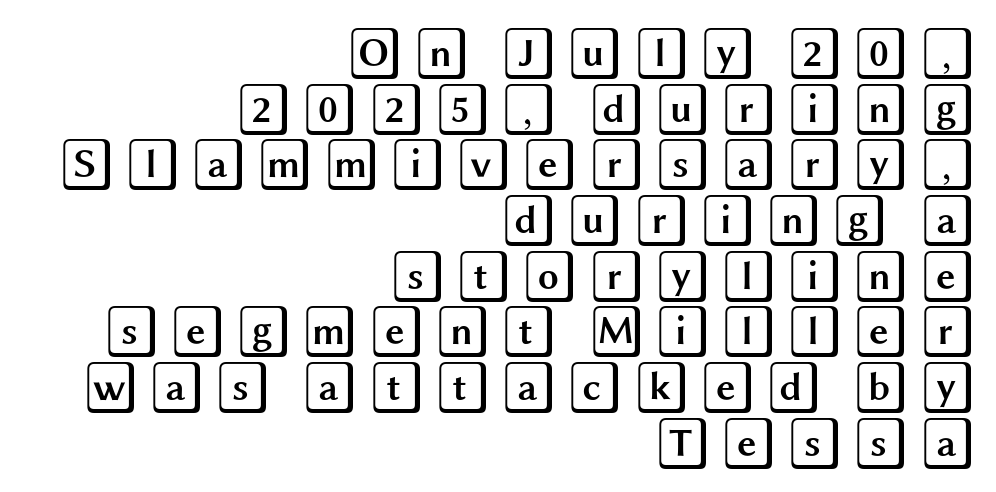
The image shows 53 px wide type, upright; set right-aligned, tight line spacing (1.05x), not underlined; a large x-height.
